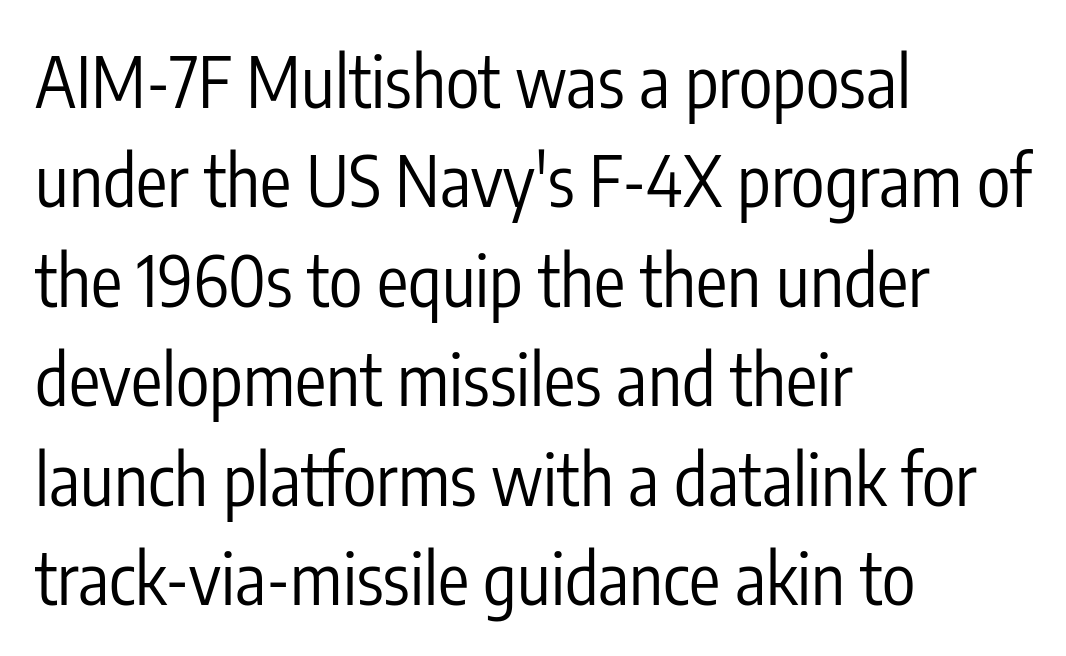
{"serif": "no", "italic": "no", "bold": "no", "weight": "regular", "width": "condensed", "stroke_contrast": "low", "x_height": "medium", "monospaced": "no", "underline": "no", "align": "left", "line_spacing": "normal", "line_spacing_ratio": 1.42, "letter_spacing": "normal", "letter_spacing_em": 0.0, "glyph_px": 70}
